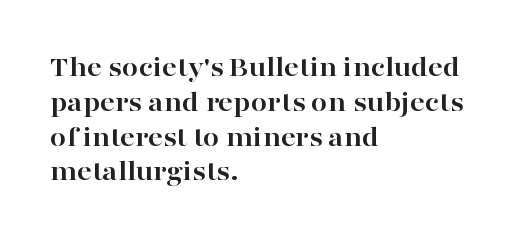
No word sits above an underline. The face used here is proportionally spaced, like ordinary book or web type. Do the letters lean? They stand straight. Weight: bold. Is the block centered? No — it sits flush against the left margin. This sample uses a serif face.
